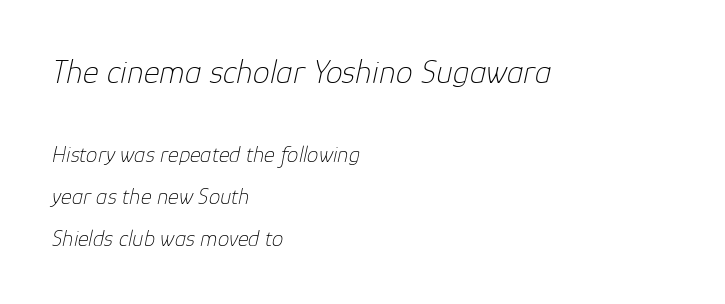
{"italic": "yes", "lean": "right", "slant_degrees": 12, "bold": "no", "weight": "thin", "width": "normal", "stroke_contrast": "low", "x_height": "medium", "monospaced": "no", "underline": "no", "align": "left", "line_spacing_ratio": 1.82, "letter_spacing": "normal", "letter_spacing_em": 0.0, "larger_block": "first", "size_ratio": 1.48, "glyph_px": 34}
